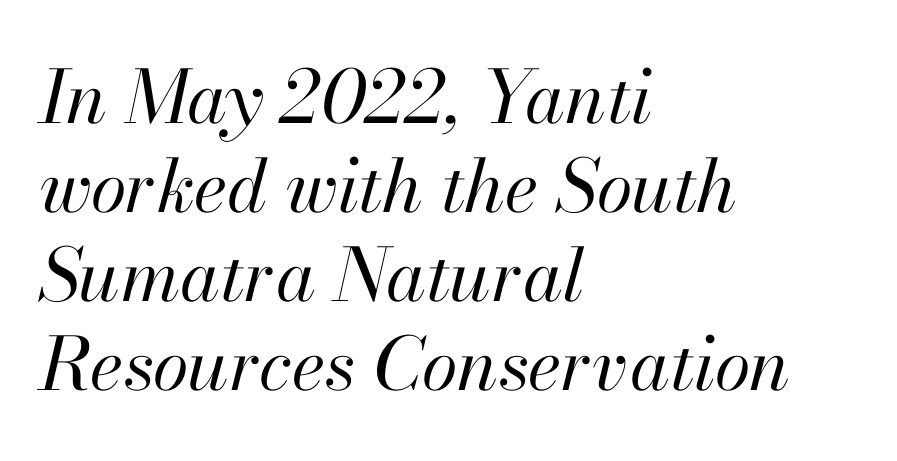
The image shows 73 px regular-weight type, italic (leaning right); set left-aligned, line spacing 1.22x, normal letter spacing, not underlined; high stroke contrast and a small x-height.
